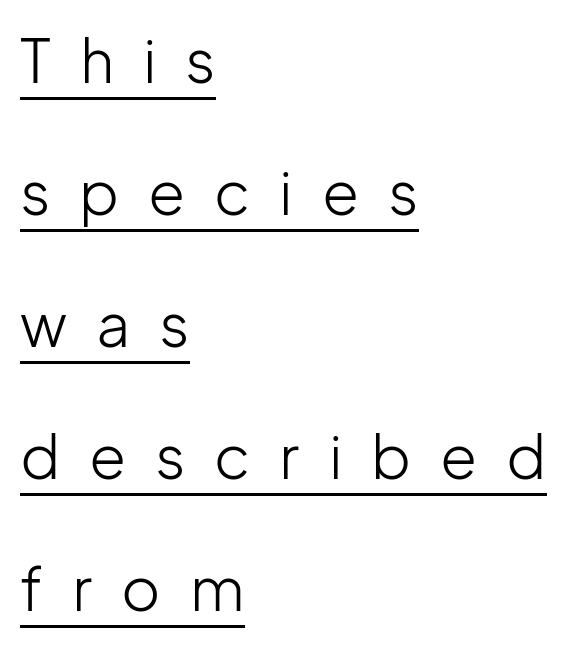
{"serif": "no", "italic": "no", "bold": "no", "weight": "light", "width": "normal", "stroke_contrast": "low", "x_height": "medium", "monospaced": "no", "underline": "yes", "align": "left", "line_spacing": "loose", "line_spacing_ratio": 2.2, "letter_spacing": "wide", "letter_spacing_em": 0.48, "glyph_px": 60}
